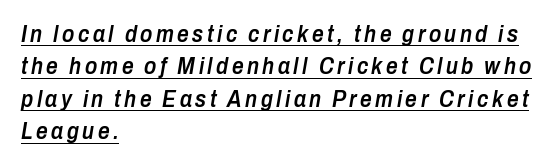
{"italic": "yes", "lean": "right", "slant_degrees": 10, "bold": "semi", "underline": "yes", "align": "left", "line_spacing": "normal", "line_spacing_ratio": 1.41, "glyph_px": 23}
